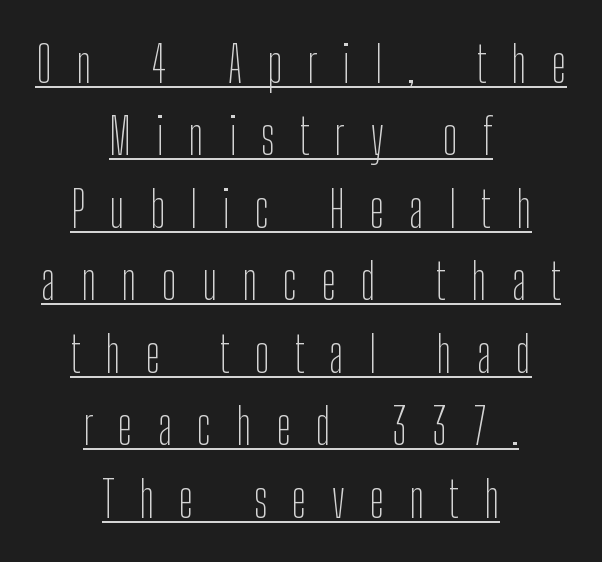
Q: Is the text bold? A: No.
Q: Is the text italic (slanted)? A: No, it is upright.
Q: Is the typeface a serif or a sans-serif typeface? A: Sans-serif.
Q: Is the text underlined? A: Yes.
Q: How is the paragraph aligned? A: Centered.
Q: Is the spacing between letters normal or unusually wide? A: Unusually wide.
Q: Is the spacing between lines tight, normal or loose? A: Normal.
Q: Width (condensed, normal, or wide)? A: Condensed.
Q: Stroke contrast? A: Low.
Q: x-height? A: Medium.
Q: Monospaced? A: No.
